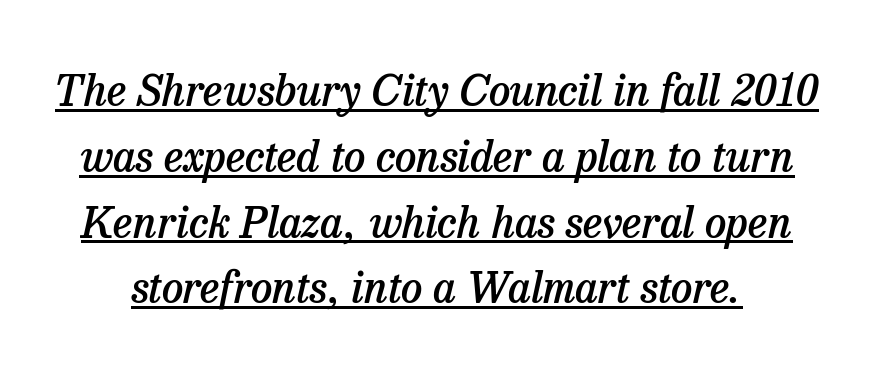
{"serif": "yes", "italic": "yes", "lean": "right", "slant_degrees": 13, "bold": "semi", "weight": "semibold", "width": "normal", "stroke_contrast": "low", "x_height": "medium", "monospaced": "no", "underline": "yes", "line_spacing": "normal", "line_spacing_ratio": 1.53, "letter_spacing": "normal", "letter_spacing_em": 0.0, "glyph_px": 43}
